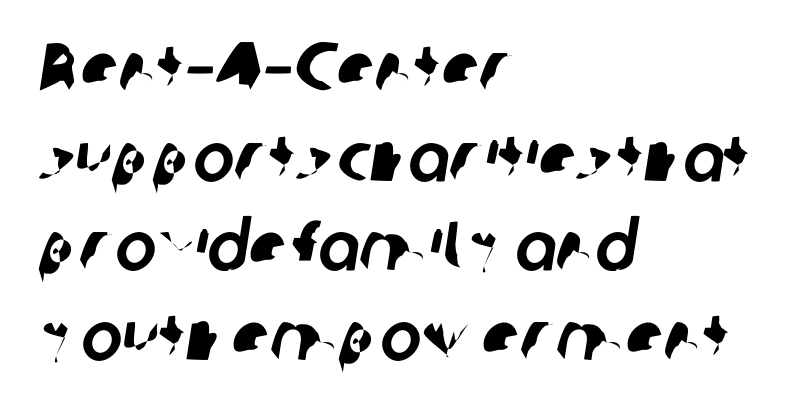
The specimen omits any rule beneath the text block's lines. You can tell from the bare stems that sans-serif type was used. Reading down the column, the eye jumps a familiar distance to each next line. Spacing verdict: proportional, widths tailored to each character. The tracking reads as untouched default to a designer's eye.
